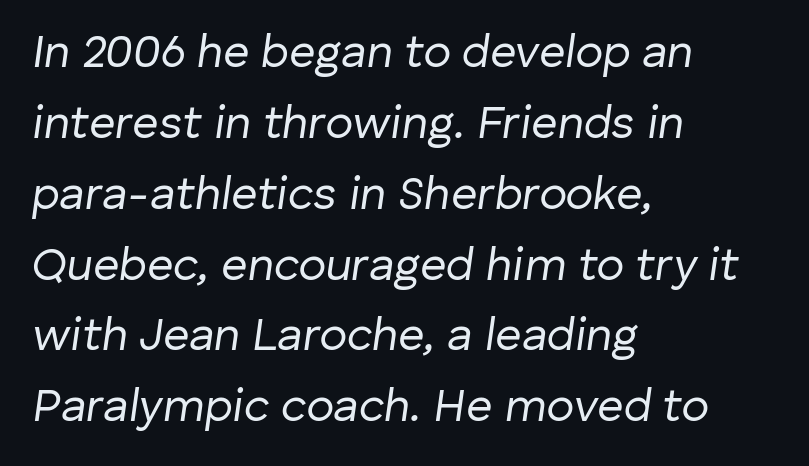
{"italic": "yes", "lean": "right", "slant_degrees": 8, "bold": "no", "weight": "regular", "width": "normal", "stroke_contrast": "low", "x_height": "medium", "monospaced": "no", "underline": "no", "align": "left", "line_spacing": "normal", "line_spacing_ratio": 1.54, "letter_spacing": "normal", "letter_spacing_em": 0.0, "glyph_px": 46}
